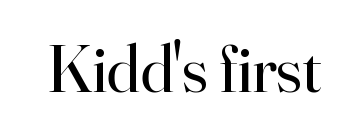
Q: Is the text bold? A: No.
Q: Is the text italic (slanted)? A: No, it is upright.
Q: Is the typeface a serif or a sans-serif typeface? A: Serif.
Q: Is the text underlined? A: No.
Q: Is the spacing between letters normal or unusually wide? A: Normal.
Q: Width (condensed, normal, or wide)? A: Normal.
Q: Stroke contrast? A: High.
Q: x-height? A: Small.
Q: Monospaced? A: No.
